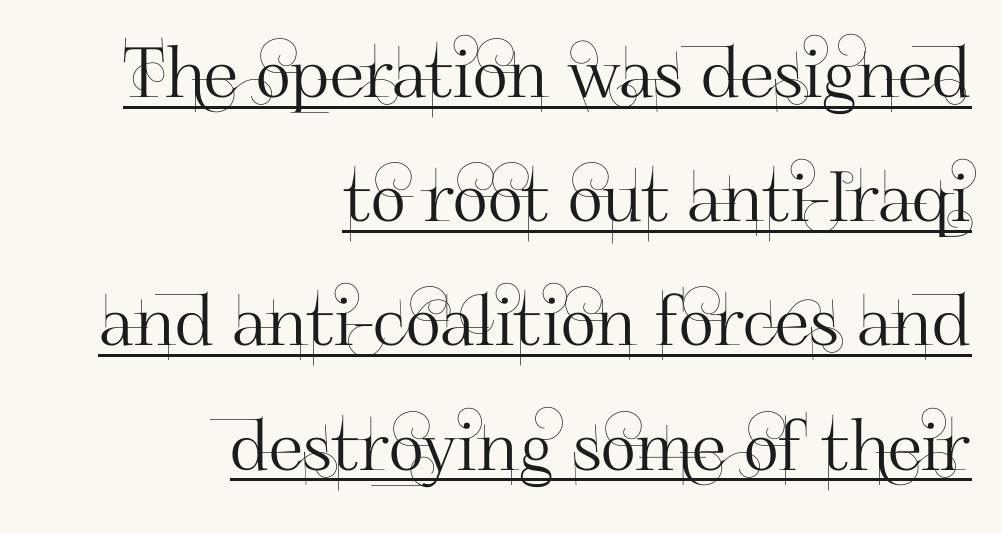
{"serif": "no", "italic": "no", "width": "normal", "stroke_contrast": "high", "x_height": "small", "monospaced": "no", "underline": "yes", "align": "right", "line_spacing_ratio": 1.8, "letter_spacing": "normal", "letter_spacing_em": 0.0, "glyph_px": 69}
